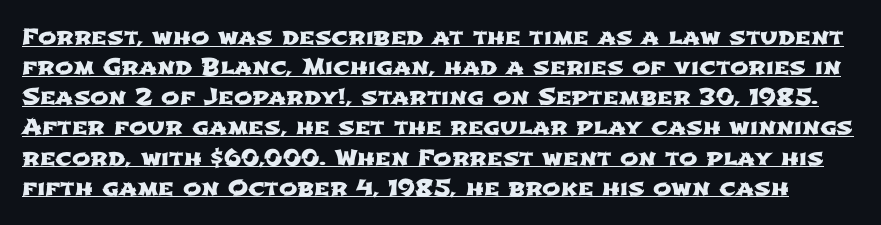
Q: Is the text underlined? A: Yes.
Q: Is the spacing between letters normal or unusually wide? A: Normal.
Q: Is the spacing between lines tight, normal or loose? A: Normal.
